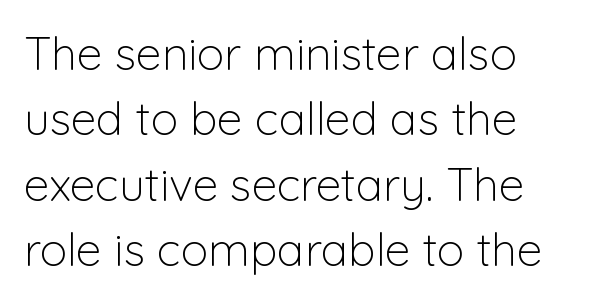
Type without underlining. Each stroke keeps to a modest, everyday thickness or less. No italicization has been applied; the sample stays upright. Regarding leading, the lines here are spaced in the standard way.
